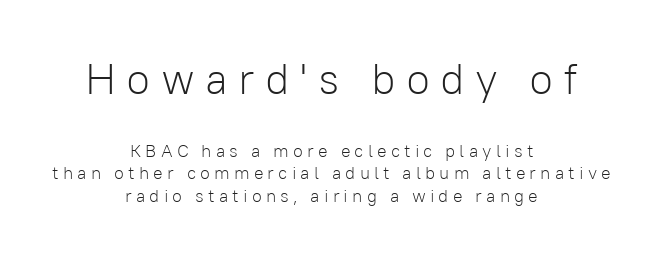
Q: Is the text bold? A: No.
Q: Is the text italic (slanted)? A: No, it is upright.
Q: Is the typeface a serif or a sans-serif typeface? A: Sans-serif.
Q: Is the text underlined? A: No.
Q: How is the paragraph aligned? A: Centered.
Q: Is the spacing between letters normal or unusually wide? A: Unusually wide.
Q: Which block of text is set in a larger size, the first (top) or the second (bottom)? A: The first (top) one.
Q: Width (condensed, normal, or wide)? A: Normal.
Q: Stroke contrast? A: Low.
Q: x-height? A: Medium.
Q: Monospaced? A: No.
